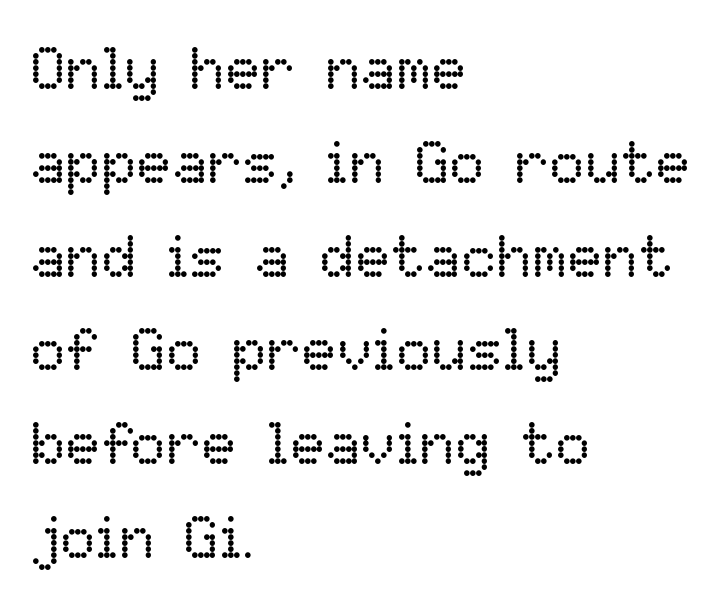
{"italic": "no", "bold": "no", "weight": "regular", "width": "normal", "stroke_contrast": "low", "x_height": "medium", "monospaced": "no", "underline": "no", "align": "left", "line_spacing": "normal", "line_spacing_ratio": 1.59, "letter_spacing": "normal", "letter_spacing_em": 0.0, "glyph_px": 59}
